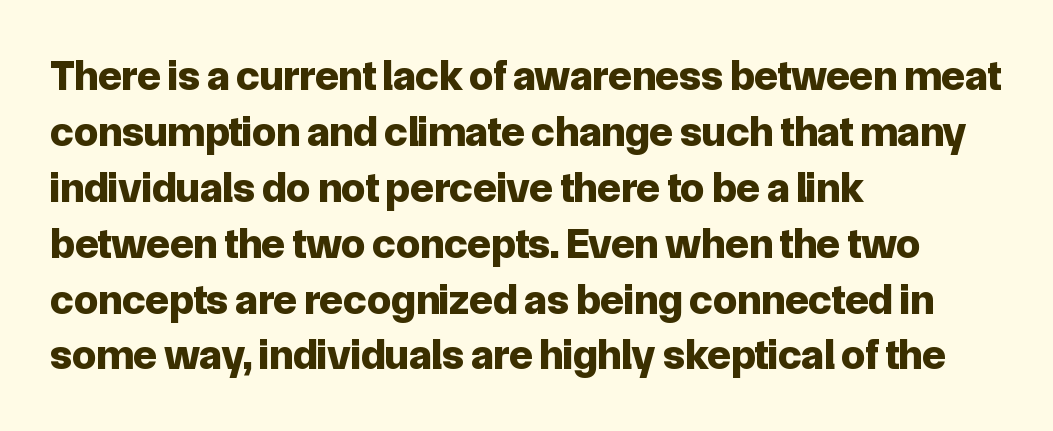
{"serif": "no", "italic": "no", "bold": "yes", "weight": "bold", "width": "normal", "stroke_contrast": "low", "x_height": "medium", "monospaced": "no", "underline": "no", "align": "left", "line_spacing": "normal", "line_spacing_ratio": 1.3, "letter_spacing": "normal", "letter_spacing_em": 0.0, "glyph_px": 43}
